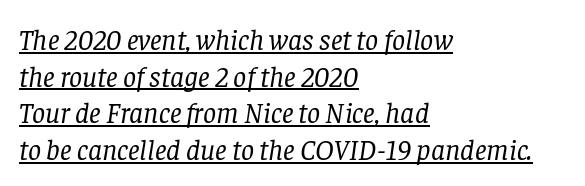
{"serif": "yes", "italic": "yes", "lean": "right", "slant_degrees": 8, "bold": "no", "weight": "regular", "width": "normal", "stroke_contrast": "low", "x_height": "large", "monospaced": "no", "underline": "yes", "align": "left", "line_spacing": "normal", "line_spacing_ratio": 1.26, "letter_spacing": "normal", "letter_spacing_em": 0.0, "glyph_px": 29}
